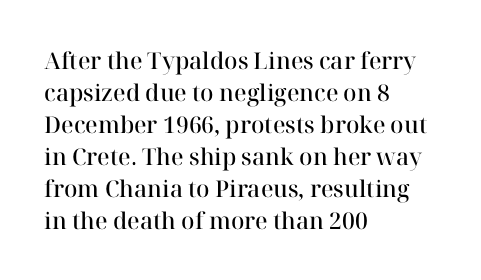
Compared with an ordinary text face, these strokes are moderately heavier — a semibold. Unlike italic type, these characters show no tilt at all. The leading is moderate, giving the passage an even texture. No extra tracking has been applied to these lines.
